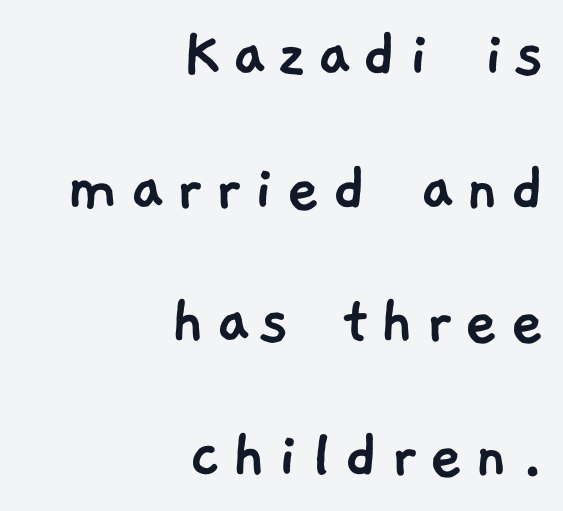
You can tell from the bare stems that sans-serif type was used. The letters advance in unequal steps, a hallmark of proportional type. Rule under the text: the space is simply empty. One-word summary of the alignment: right.
